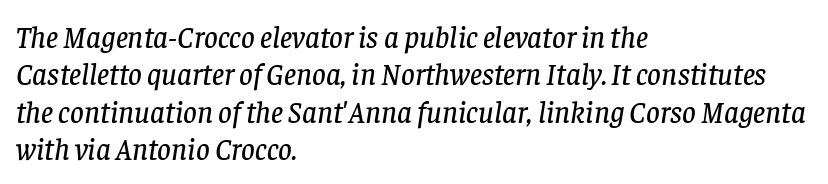
The image shows 30 px serif type, italic (leaning right); set left-aligned, normal line spacing (1.25x), normal letter spacing, not underlined; low stroke contrast and a large x-height.
